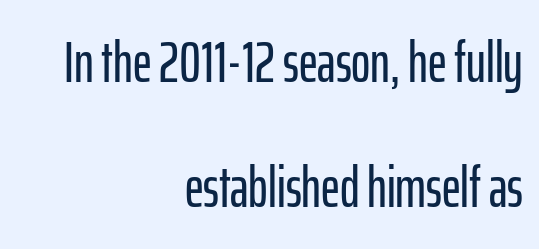
The image shows 58 px condensed sans-serif type, upright; set right-aligned, loose line spacing (2.15x), normal letter spacing, not underlined; low stroke contrast and a medium x-height.
